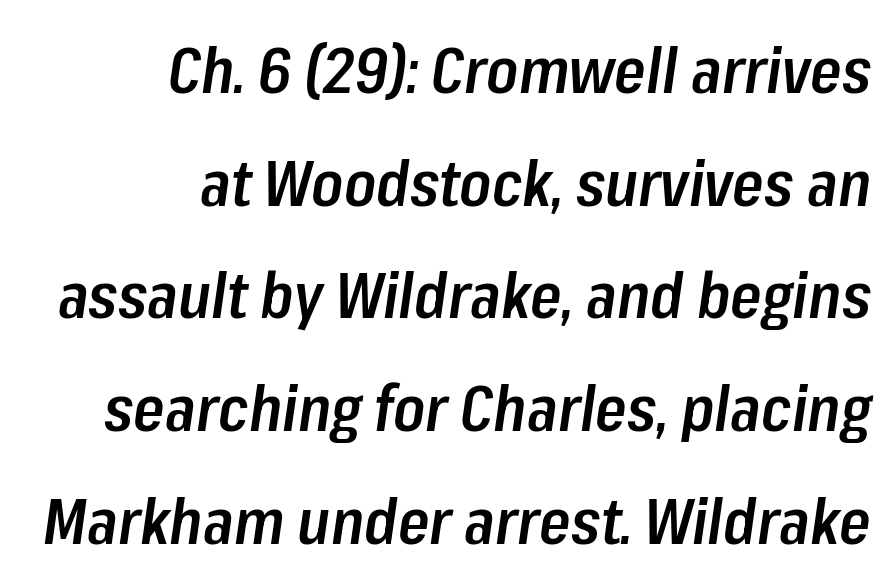
{"italic": "yes", "lean": "right", "slant_degrees": 8, "bold": "semi", "weight": "semibold", "width": "condensed", "stroke_contrast": "low", "x_height": "medium", "monospaced": "no", "underline": "no", "align": "right", "line_spacing_ratio": 1.76, "letter_spacing": "normal", "letter_spacing_em": 0.0, "glyph_px": 64}
